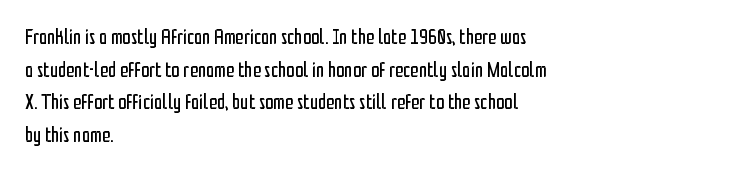
Q: Is the text bold? A: No.
Q: Is the text italic (slanted)? A: No, it is upright.
Q: Is the text underlined? A: No.
Q: How is the paragraph aligned? A: Left-aligned.
Q: Is the spacing between letters normal or unusually wide? A: Normal.
Q: Is the spacing between lines tight, normal or loose? A: Normal.
